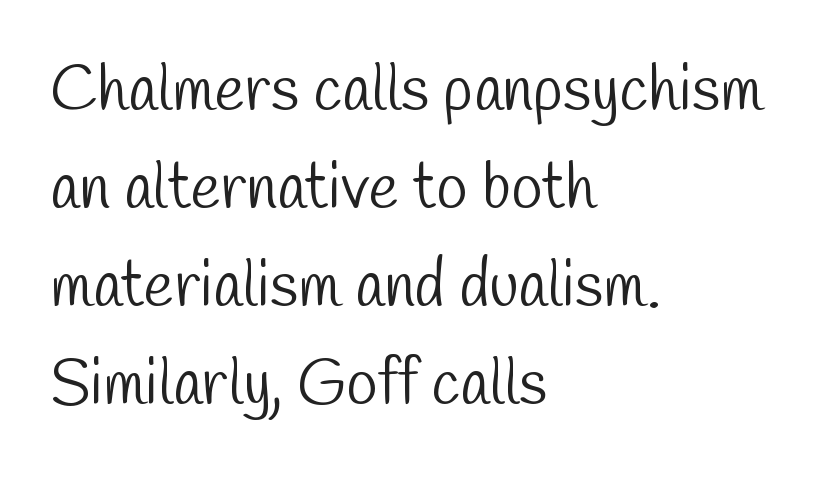
{"serif": "no", "bold": "no", "weight": "light", "width": "condensed", "stroke_contrast": "low", "x_height": "medium", "monospaced": "no", "underline": "no", "align": "left", "line_spacing": "normal", "line_spacing_ratio": 1.53, "letter_spacing": "normal", "letter_spacing_em": 0.0, "glyph_px": 64}
